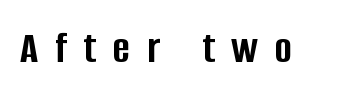
The image shows 46 px semibold, condensed sans-serif type, upright; set unusually wide letter spacing (+0.37 em), not underlined; low stroke contrast and a large x-height.
